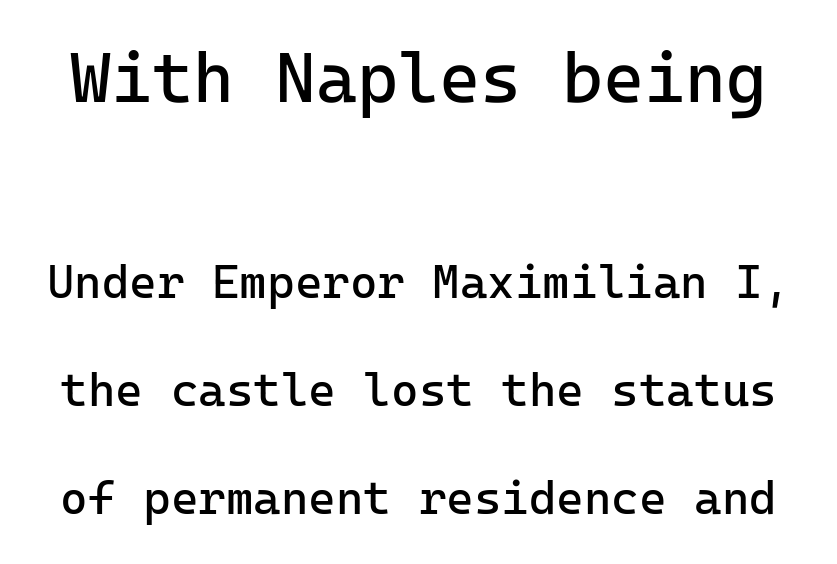
The image shows 70 px regular-weight sans-serif type, upright, monospaced; set loose line spacing (2.3x), normal letter spacing, not underlined; the first (top) block is 1.49x larger; low stroke contrast and a medium x-height.
